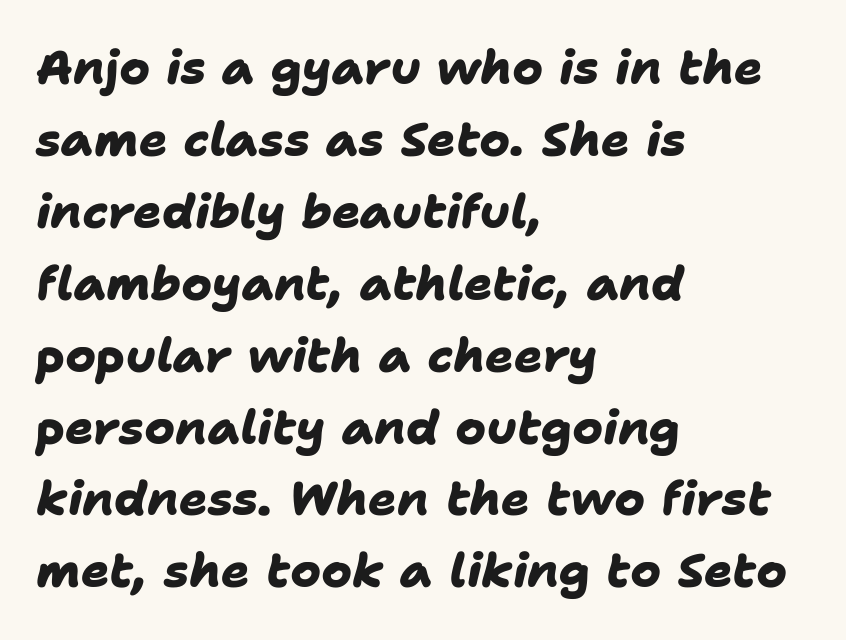
Q: Is the text bold? A: Yes.
Q: Is the typeface a serif or a sans-serif typeface? A: Sans-serif.
Q: Is the text underlined? A: No.
Q: How is the paragraph aligned? A: Left-aligned.
Q: Is the spacing between letters normal or unusually wide? A: Normal.
Q: Is the spacing between lines tight, normal or loose? A: Normal.
Q: Width (condensed, normal, or wide)? A: Normal.
Q: Stroke contrast? A: Low.
Q: x-height? A: Medium.
Q: Monospaced? A: No.
